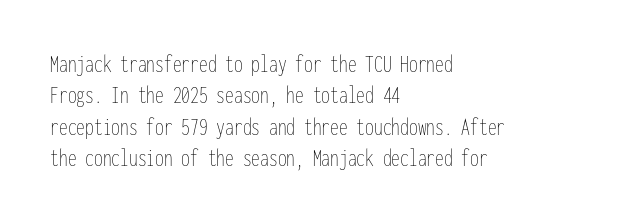
Q: Is the text bold? A: No.
Q: Is the text italic (slanted)? A: No, it is upright.
Q: Is the text underlined? A: No.
Q: How is the paragraph aligned? A: Left-aligned.
Q: Is the spacing between letters normal or unusually wide? A: Normal.
Q: Is the spacing between lines tight, normal or loose? A: Normal.
